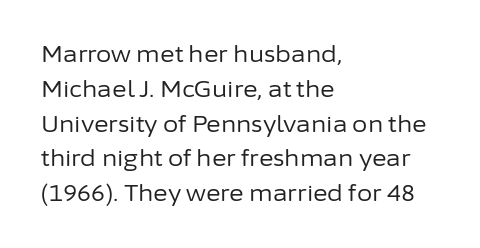
All the whitespace from short lines collects on the right. No extra tracking has been applied to these lines. Characters remain perfectly vertical along every line. The space beneath each line is pristine and unruled. Vertical stems look standard width or narrower in stroke.
